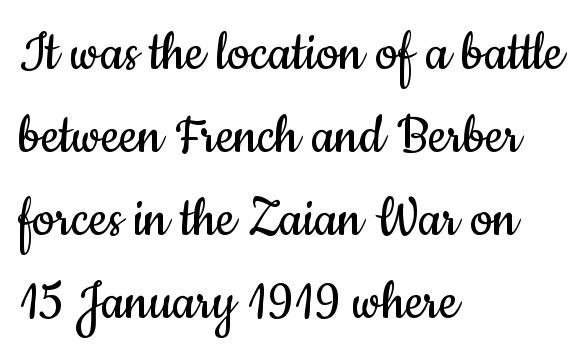
{"serif": "no", "bold": "no", "weight": "regular", "width": "condensed", "stroke_contrast": "low", "x_height": "small", "monospaced": "no", "underline": "no", "align": "left", "line_spacing": "normal", "line_spacing_ratio": 1.32, "letter_spacing": "normal", "letter_spacing_em": 0.0, "glyph_px": 63}
